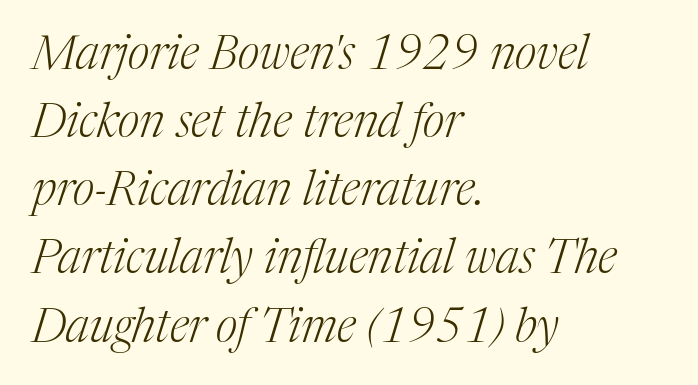
The image shows 47 px light serif type, italic (leaning right); set left-aligned, normal line spacing (1.45x), normal letter spacing, not underlined; medium stroke contrast and a medium x-height.
